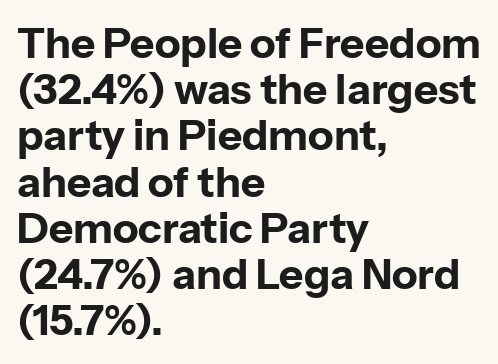
{"serif": "no", "italic": "no", "bold": "yes", "weight": "bold", "width": "normal", "stroke_contrast": "low", "x_height": "medium", "monospaced": "no", "underline": "no", "align": "left", "line_spacing": "tight", "line_spacing_ratio": 1.1, "letter_spacing": "normal", "letter_spacing_em": 0.0, "glyph_px": 42}
